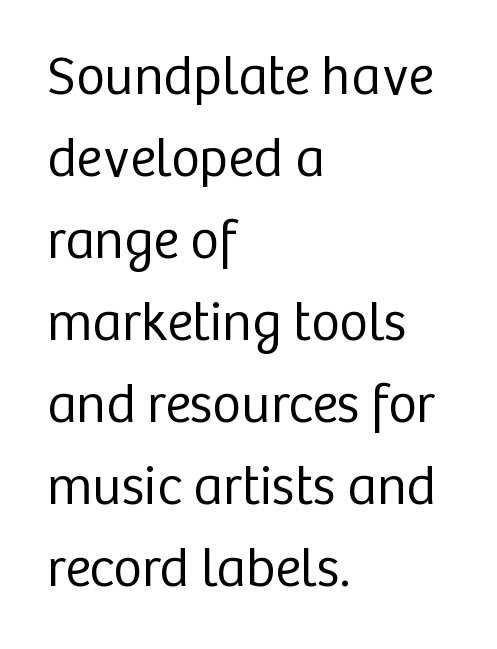
The image shows 55 px regular-weight sans-serif type, upright; set left-aligned, normal line spacing (1.49x), normal letter spacing, not underlined; low stroke contrast and a medium x-height.
